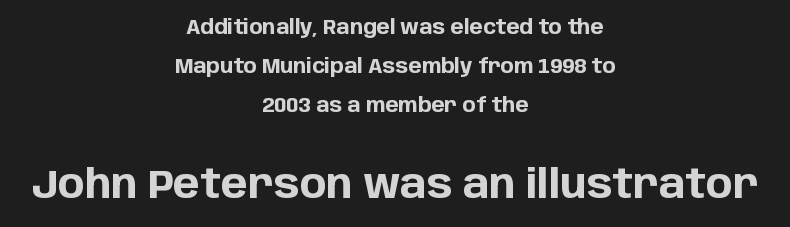
Each line is balanced around a shared central axis. Each glyph is drawn with heavy, bold strokes. Honestly, the rows look like they've been pulled way apart. Looks like regular typesetting: each glyph gets only the width it needs. Size contrast runs from small at the top to large at the bottom. The glyphs in this specimen are sans serif.
